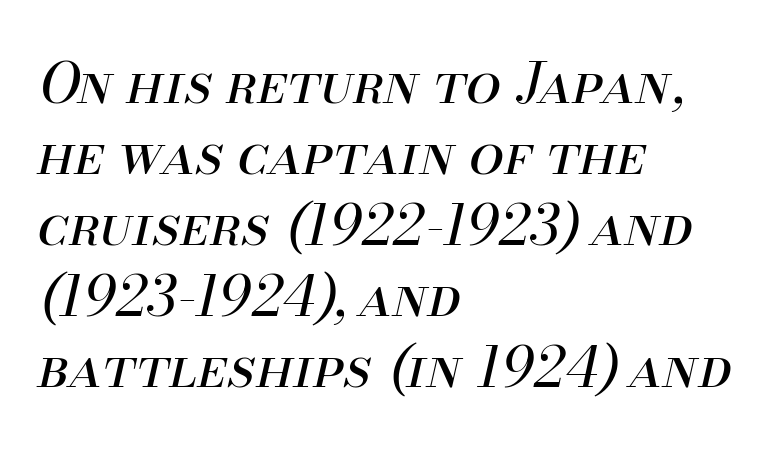
The image shows 56 px regular-weight type, italic (leaning right); set left-aligned, normal line spacing (1.27x), normal letter spacing, not underlined; medium stroke contrast and a small x-height.
